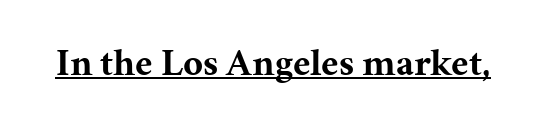
The image shows 38 px bold serif type, upright; set normal letter spacing, underlined; medium stroke contrast and a medium x-height.
